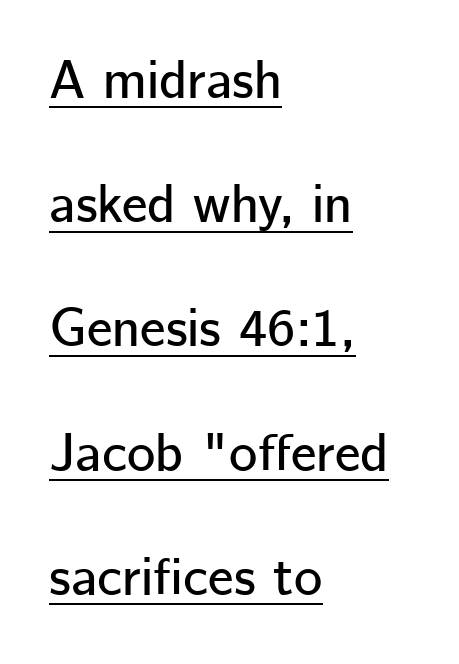
The image shows 54 px sans-serif type, upright; set left-aligned, loose line spacing (2.3x), normal letter spacing, underlined; low stroke contrast and a medium x-height.
